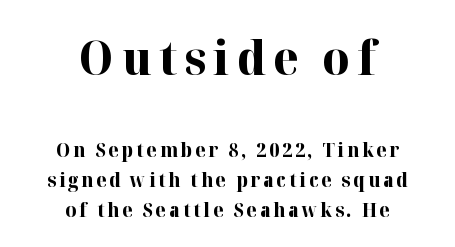
The image shows 47 px bold serif type, upright; set centered, normal line spacing (1.58x), not underlined; the first (top) block is 2.47x larger; high stroke contrast and a medium x-height.
